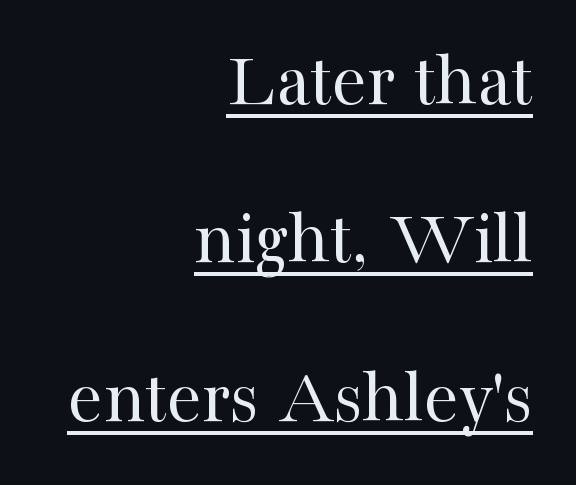
{"serif": "yes", "italic": "no", "bold": "no", "weight": "regular", "width": "normal", "stroke_contrast": "high", "x_height": "medium", "monospaced": "no", "underline": "yes", "align": "right", "line_spacing": "loose", "line_spacing_ratio": 1.98, "letter_spacing": "normal", "letter_spacing_em": 0.0, "glyph_px": 80}
